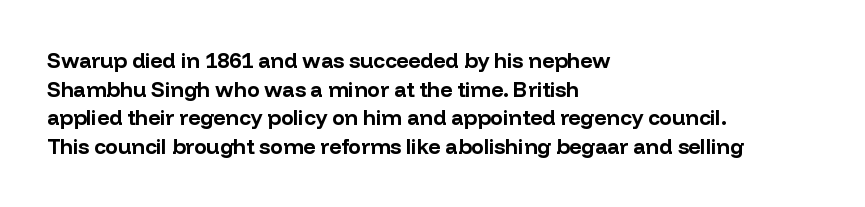
Q: Is the text bold? A: Yes.
Q: Is the text italic (slanted)? A: No, it is upright.
Q: Is the text underlined? A: No.
Q: How is the paragraph aligned? A: Left-aligned.
Q: Is the spacing between letters normal or unusually wide? A: Normal.
Q: Is the spacing between lines tight, normal or loose? A: Normal.
